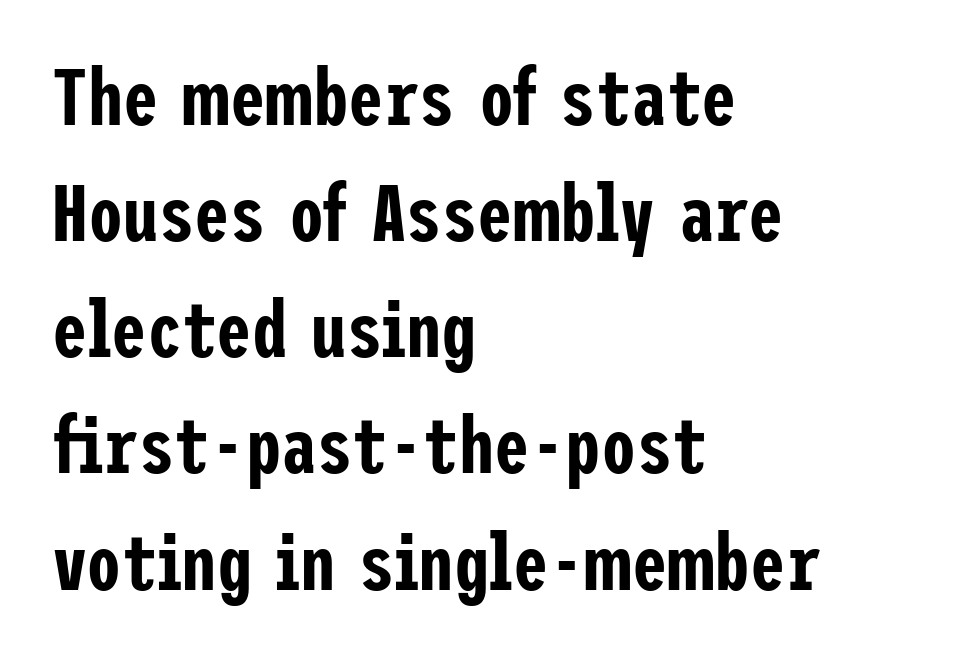
Q: Is the text italic (slanted)? A: No, it is upright.
Q: Is the typeface a serif or a sans-serif typeface? A: Sans-serif.
Q: Is the text underlined? A: No.
Q: How is the paragraph aligned? A: Left-aligned.
Q: Is the spacing between letters normal or unusually wide? A: Normal.
Q: Is the spacing between lines tight, normal or loose? A: Normal.
Q: Width (condensed, normal, or wide)? A: Condensed.
Q: Stroke contrast? A: Low.
Q: x-height? A: Medium.
